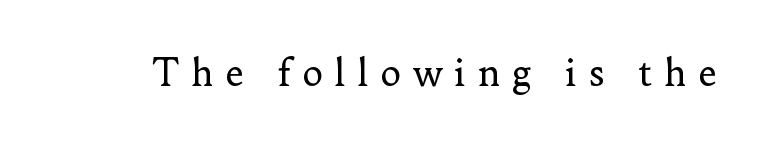
A typesetter would call this proportional, since set widths differ per character. Each letter's strokes conclude with small projecting serifs. Is the stroke heavy? The answer is a plain regular-or-lighter. There is plenty of visible air inserted between adjacent glyphs. Letters rest on an invisible, unmarked baseline.
